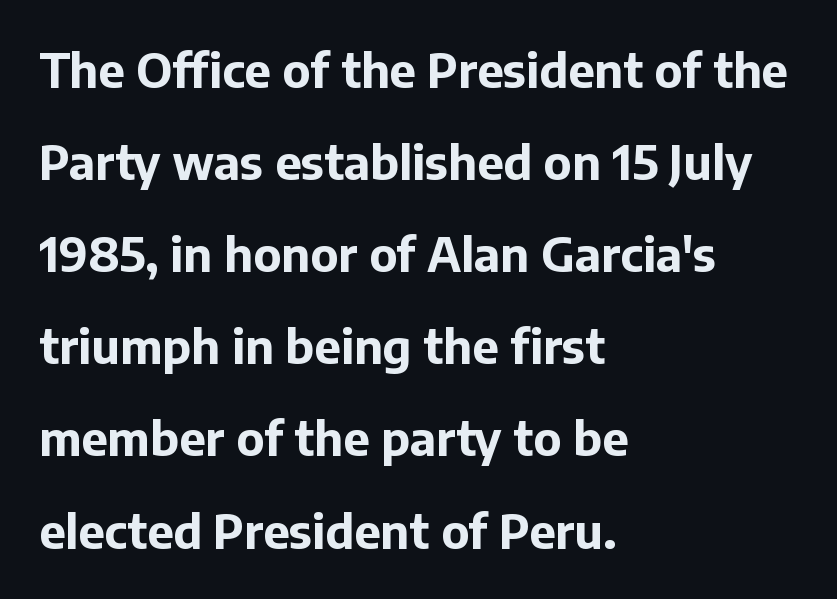
The type is set solid horizontally, with unmodified tracking. The glyphs in this specimen are sans serif. The face used here has the dense, thick strokes of a bold. The designer dialed line spacing up above the default.
